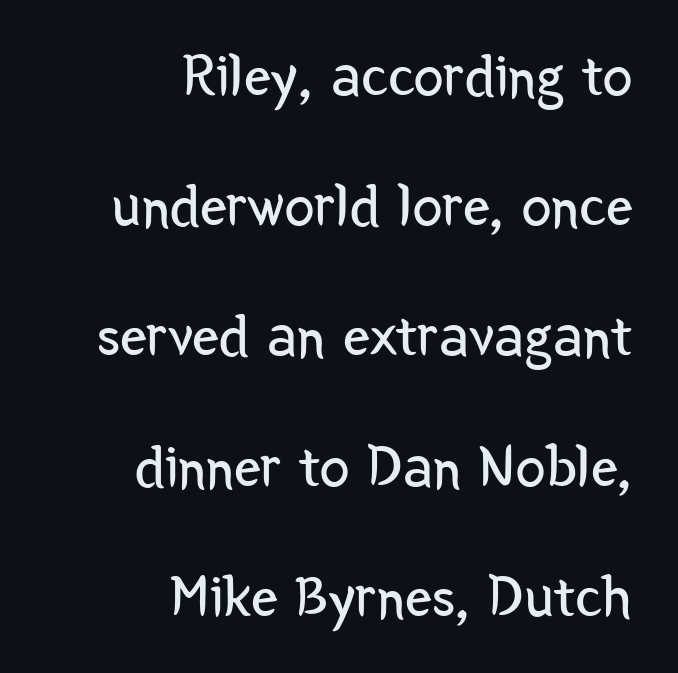
The image shows 60 px regular-weight, condensed sans-serif type, upright; set right-aligned, loose line spacing (2.17x), normal letter spacing, not underlined; low stroke contrast and a medium x-height.
